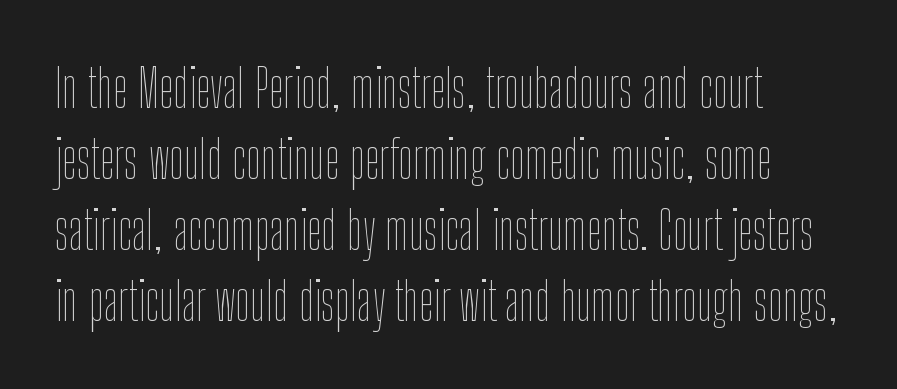
{"italic": "no", "bold": "no", "weight": "thin", "width": "condensed", "stroke_contrast": "low", "x_height": "medium", "monospaced": "no", "underline": "no", "align": "left", "line_spacing": "normal", "line_spacing_ratio": 1.34, "letter_spacing": "normal", "letter_spacing_em": 0.0, "glyph_px": 53}
